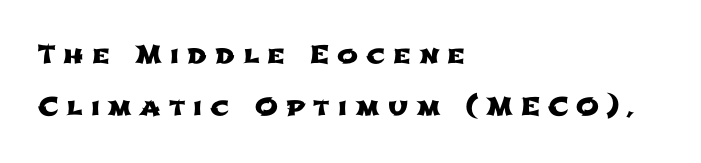
The image shows 25 px text type; set left-aligned, loose line spacing (2.1x), unusually wide letter spacing (+0.32 em), not underlined.
